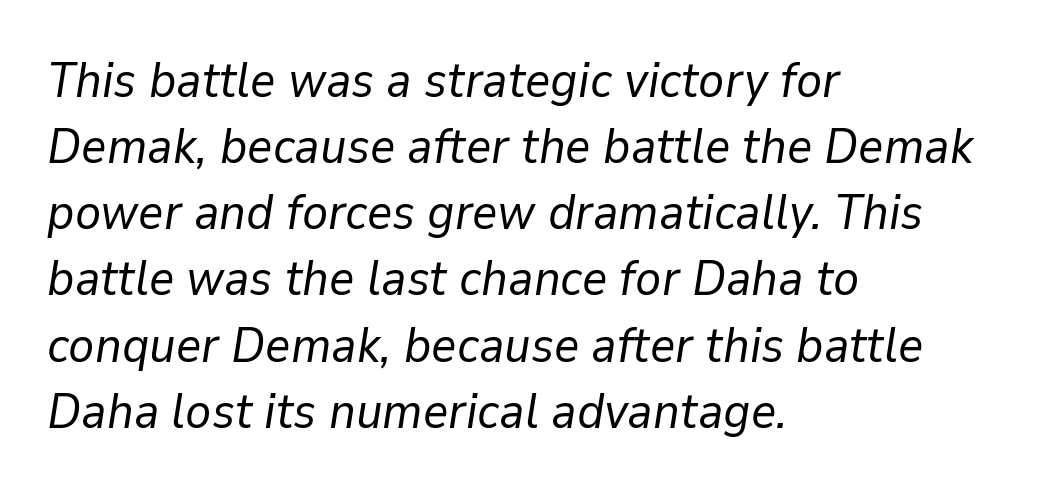
{"italic": "yes", "lean": "right", "slant_degrees": 9, "bold": "no", "weight": "regular", "width": "normal", "stroke_contrast": "low", "x_height": "medium", "monospaced": "no", "underline": "no", "align": "left", "line_spacing": "normal", "line_spacing_ratio": 1.35, "letter_spacing": "normal", "letter_spacing_em": 0.0, "glyph_px": 49}
